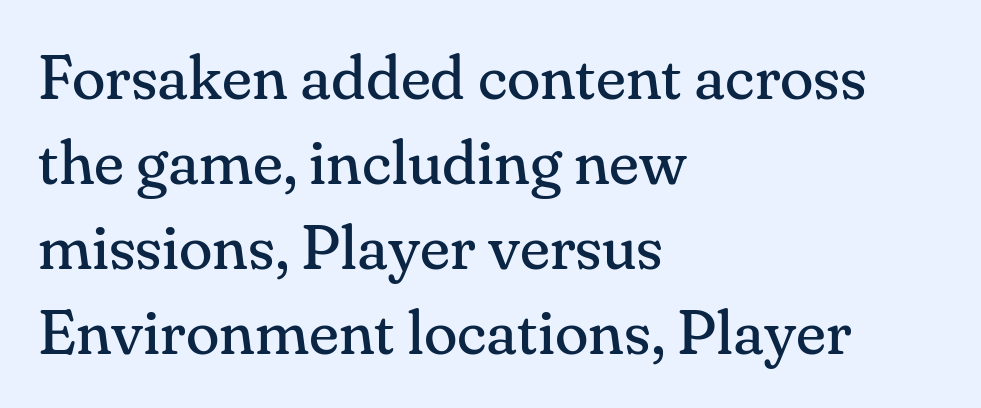
Q: Is the text bold? A: No.
Q: Is the text italic (slanted)? A: No, it is upright.
Q: Is the typeface a serif or a sans-serif typeface? A: Serif.
Q: Is the text underlined? A: No.
Q: How is the paragraph aligned? A: Left-aligned.
Q: Is the spacing between letters normal or unusually wide? A: Normal.
Q: Is the spacing between lines tight, normal or loose? A: Normal.
Q: Width (condensed, normal, or wide)? A: Normal.
Q: Stroke contrast? A: Medium.
Q: x-height? A: Small.
Q: Monospaced? A: No.
